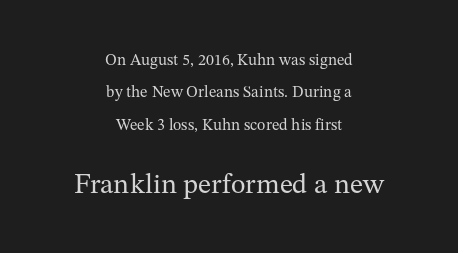
Q: Is the text bold? A: No.
Q: Is the text italic (slanted)? A: No, it is upright.
Q: Is the typeface a serif or a sans-serif typeface? A: Serif.
Q: Is the text underlined? A: No.
Q: How is the paragraph aligned? A: Centered.
Q: Is the spacing between letters normal or unusually wide? A: Normal.
Q: Is the spacing between lines tight, normal or loose? A: Loose.
Q: Which block of text is set in a larger size, the first (top) or the second (bottom)? A: The second (bottom) one.
Q: Width (condensed, normal, or wide)? A: Normal.
Q: Stroke contrast? A: Medium.
Q: x-height? A: Medium.
Q: Monospaced? A: No.
